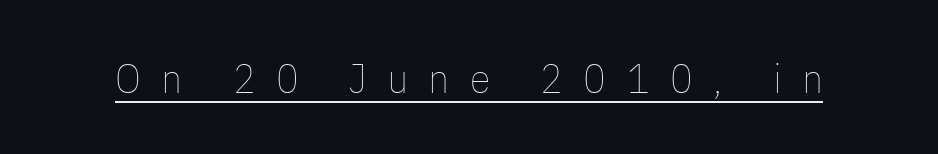
Character widths vary here, with narrow letters taking less room than wide ones. What decoration does the sample have? An underline. The typeface has the unassuming heft of standard copy or less. A typesetter would mark this as roman, not italic. Tracking value appears strongly positive — letters spread wide.
